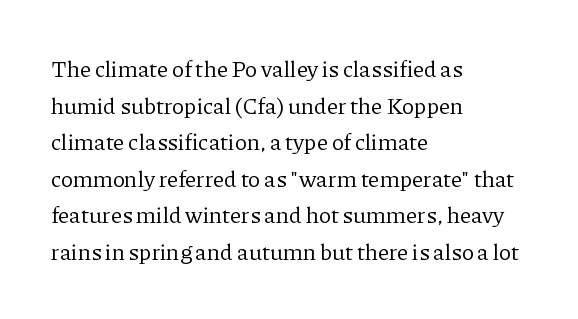
{"italic": "no", "bold": "no", "underline": "no", "align": "left", "line_spacing": "normal", "line_spacing_ratio": 1.59, "letter_spacing": "normal", "letter_spacing_em": 0.0, "glyph_px": 23}
